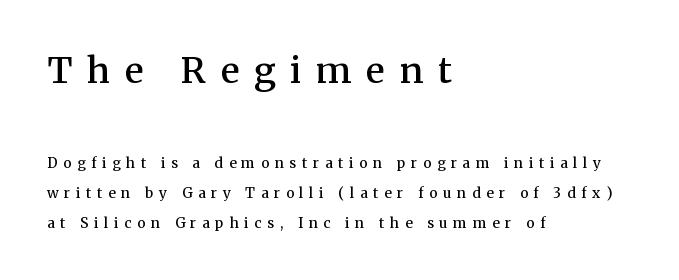
{"serif": "yes", "italic": "no", "bold": "semi", "weight": "semibold", "width": "normal", "stroke_contrast": "medium", "x_height": "medium", "monospaced": "no", "underline": "no", "align": "left", "line_spacing": "loose", "line_spacing_ratio": 2.16, "letter_spacing": "wide", "letter_spacing_em": 0.41, "larger_block": "first", "size_ratio": 2.57, "glyph_px": 36}
